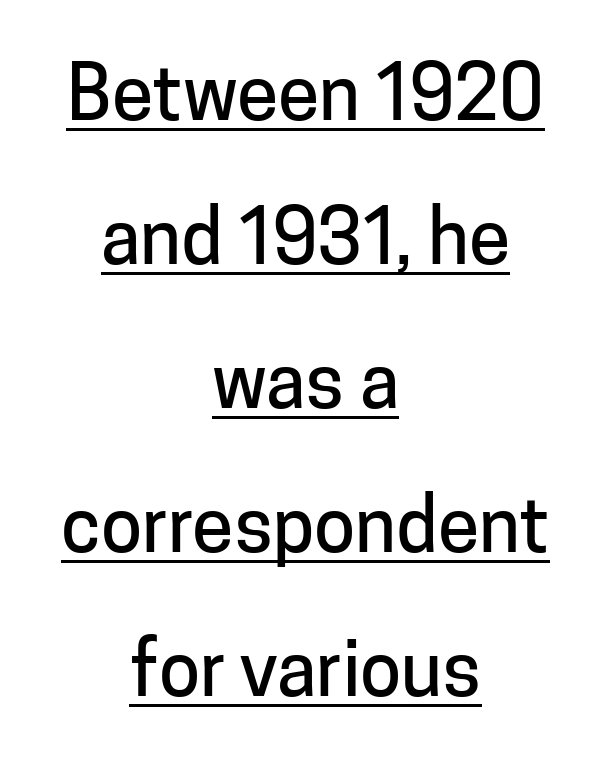
The tracking reads as untouched default to a designer's eye. A baseline rule has been typeset under these characters. This sample is center-justified, so both line endings float freely. When letters stand straight like this, we call the style roman or upright. The passage shown is typed in a proportional face where columns would drift. Notice the wide empty band between every row — that's loose leading.
